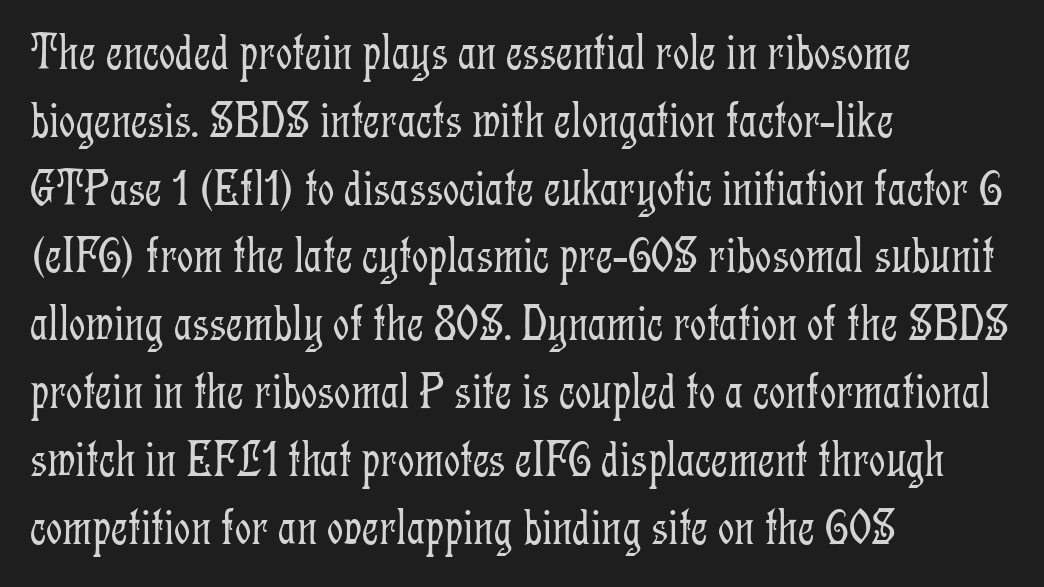
Is the stroke heavy? The answer is a plain regular-or-lighter. One-word summary of the alignment: left. The axis of the letterforms is exactly vertical. Honestly, the row spacing looks completely unremarkable.
